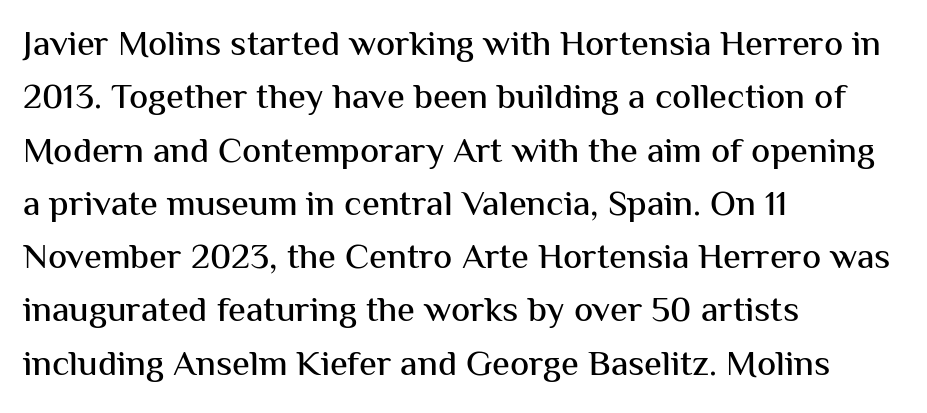
{"serif": "no", "italic": "no", "width": "normal", "stroke_contrast": "medium", "x_height": "medium", "monospaced": "no", "underline": "no", "align": "left", "line_spacing": "normal", "line_spacing_ratio": 1.48, "letter_spacing": "normal", "letter_spacing_em": 0.0, "glyph_px": 36}
